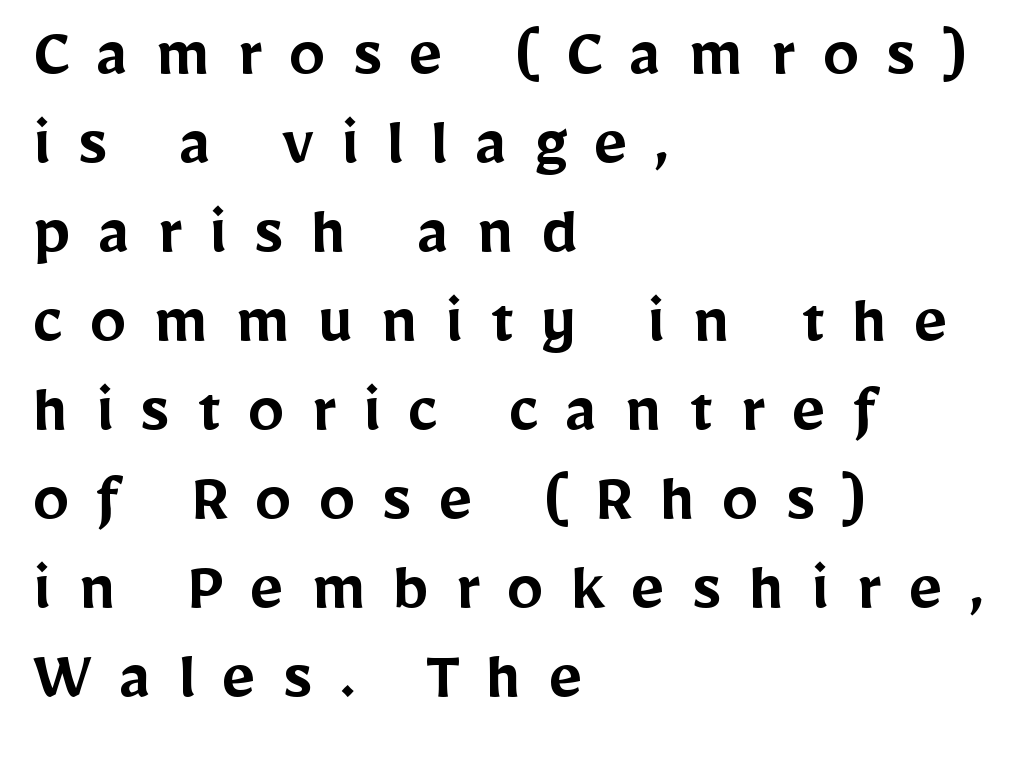
{"serif": "no", "italic": "no", "bold": "semi", "weight": "semibold", "width": "normal", "stroke_contrast": "low", "x_height": "medium", "monospaced": "no", "underline": "no", "align": "left", "line_spacing_ratio": 1.22, "letter_spacing": "wide", "letter_spacing_em": 0.37, "glyph_px": 73}
